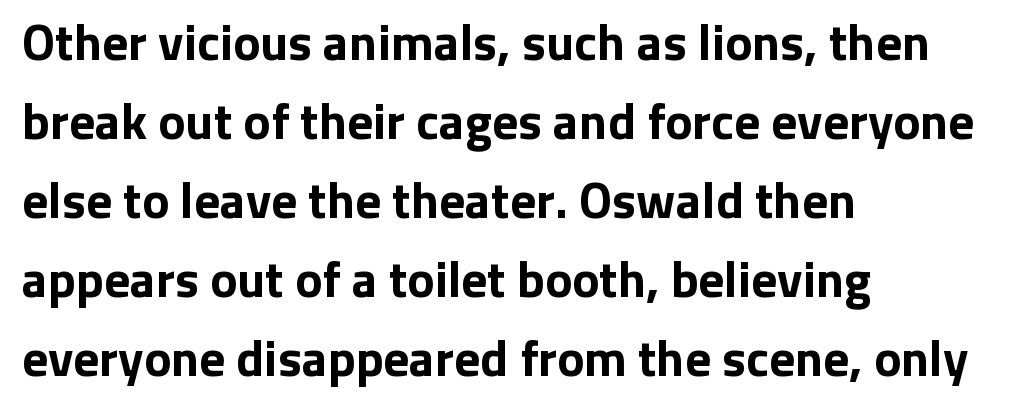
{"serif": "no", "italic": "no", "bold": "yes", "weight": "bold", "width": "normal", "stroke_contrast": "low", "x_height": "medium", "monospaced": "no", "underline": "no", "align": "left", "line_spacing": "normal", "line_spacing_ratio": 1.55, "letter_spacing": "normal", "letter_spacing_em": 0.0, "glyph_px": 51}
